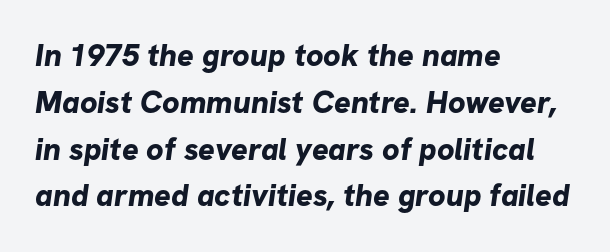
Q: Is the text bold? A: Yes.
Q: Is the typeface a serif or a sans-serif typeface? A: Sans-serif.
Q: Is the text underlined? A: No.
Q: How is the paragraph aligned? A: Left-aligned.
Q: Is the spacing between letters normal or unusually wide? A: Normal.
Q: Is the spacing between lines tight, normal or loose? A: Normal.
Q: Width (condensed, normal, or wide)? A: Normal.
Q: Stroke contrast? A: Low.
Q: x-height? A: Medium.
Q: Monospaced? A: No.
